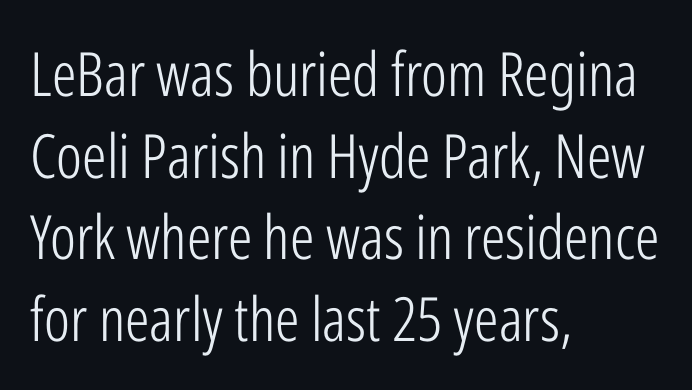
Q: Is the text bold? A: No.
Q: Is the text italic (slanted)? A: No, it is upright.
Q: Is the typeface a serif or a sans-serif typeface? A: Sans-serif.
Q: Is the text underlined? A: No.
Q: How is the paragraph aligned? A: Left-aligned.
Q: Is the spacing between letters normal or unusually wide? A: Normal.
Q: Is the spacing between lines tight, normal or loose? A: Normal.
Q: Width (condensed, normal, or wide)? A: Condensed.
Q: Stroke contrast? A: Low.
Q: x-height? A: Medium.
Q: Monospaced? A: No.
